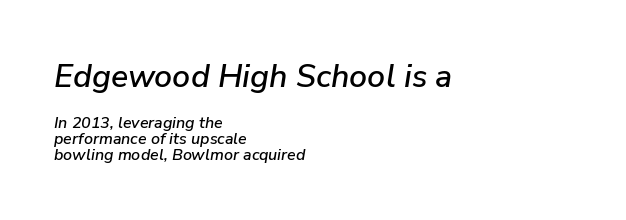
You could not count columns in this text — the font is proportionally spaced. Words appear dense and cohesive because spacing is normal. How would I describe the line gaps? Narrow and economical. Nobody drew a line under any word here.
